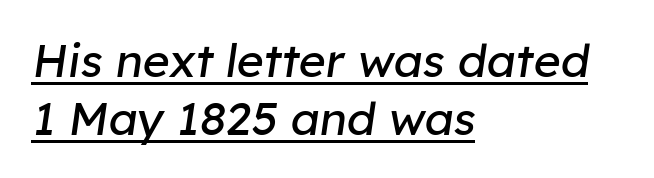
{"italic": "yes", "lean": "right", "slant_degrees": 8, "bold": "no", "weight": "regular", "width": "normal", "stroke_contrast": "low", "x_height": "medium", "monospaced": "no", "underline": "yes", "align": "left", "line_spacing": "normal", "line_spacing_ratio": 1.26, "letter_spacing": "normal", "letter_spacing_em": 0.0, "glyph_px": 46}
